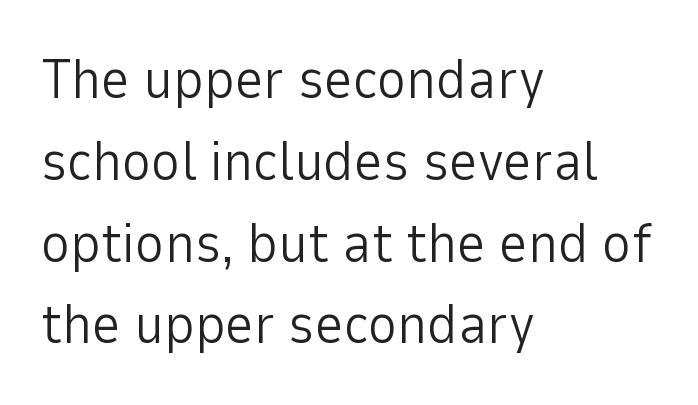
{"serif": "no", "italic": "no", "bold": "no", "weight": "light", "width": "normal", "stroke_contrast": "low", "x_height": "medium", "monospaced": "no", "underline": "no", "align": "left", "line_spacing": "normal", "line_spacing_ratio": 1.46, "letter_spacing": "normal", "letter_spacing_em": 0.0, "glyph_px": 56}
